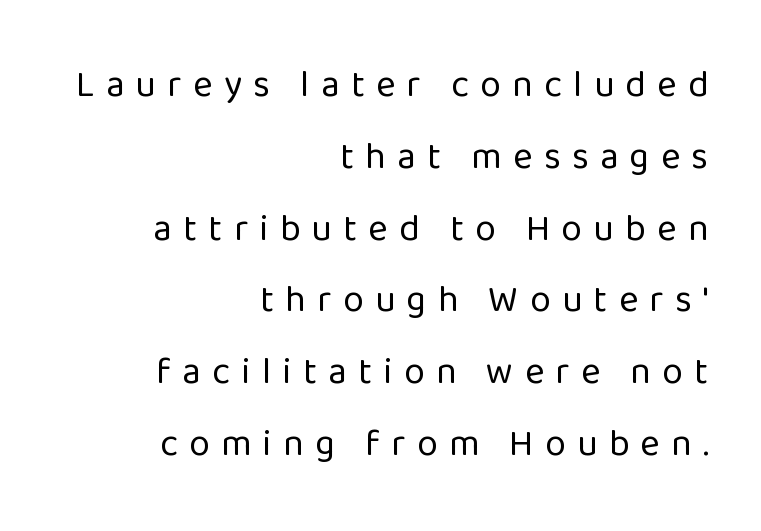
Q: Is the text bold? A: No.
Q: Is the text italic (slanted)? A: No, it is upright.
Q: Is the typeface a serif or a sans-serif typeface? A: Sans-serif.
Q: Is the text underlined? A: No.
Q: How is the paragraph aligned? A: Right-aligned.
Q: Is the spacing between letters normal or unusually wide? A: Unusually wide.
Q: Is the spacing between lines tight, normal or loose? A: Loose.
Q: Width (condensed, normal, or wide)? A: Normal.
Q: Stroke contrast? A: Low.
Q: x-height? A: Medium.
Q: Monospaced? A: No.
